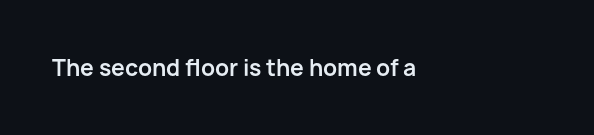
{"italic": "no", "bold": "yes", "underline": "no", "align": "left", "letter_spacing": "normal", "letter_spacing_em": 0.0, "glyph_px": 22}
